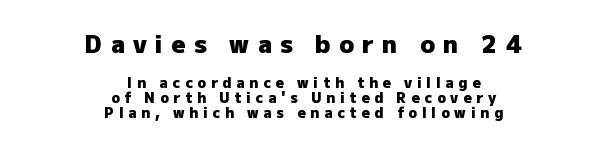
Q: Is the text bold? A: Yes.
Q: Is the text italic (slanted)? A: No, it is upright.
Q: Is the text underlined? A: No.
Q: How is the paragraph aligned? A: Centered.
Q: Is the spacing between letters normal or unusually wide? A: Unusually wide.
Q: Is the spacing between lines tight, normal or loose? A: Tight.
Q: Which block of text is set in a larger size, the first (top) or the second (bottom)? A: The first (top) one.
